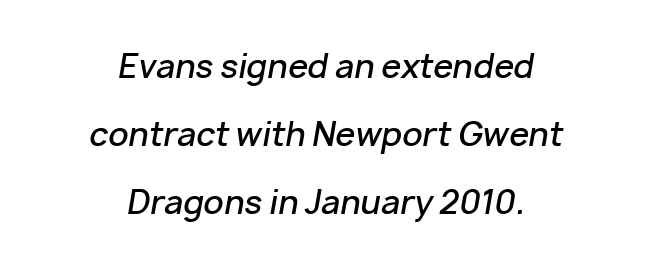
Would a proofreader flag this as italicized? Yes. Typeset on center — no edge is straight. Compared with typical paragraphs, the rows here are farther apart. Decoration check: the copy has no underline. Note the varied advance widths — an 'i' is clearly narrower than an 'm'. Honestly, the letter spacing is just normal — you wouldn't notice it.
